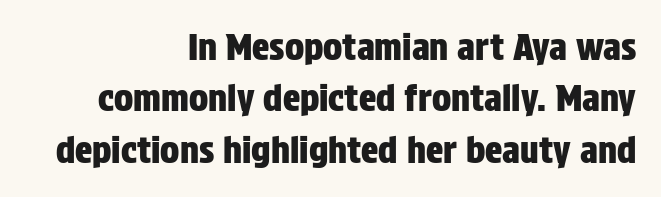
{"serif": "no", "italic": "no", "width": "condensed", "stroke_contrast": "low", "x_height": "large", "monospaced": "no", "underline": "no", "align": "right", "line_spacing": "normal", "line_spacing_ratio": 1.43, "letter_spacing": "normal", "letter_spacing_em": 0.0, "glyph_px": 36}
